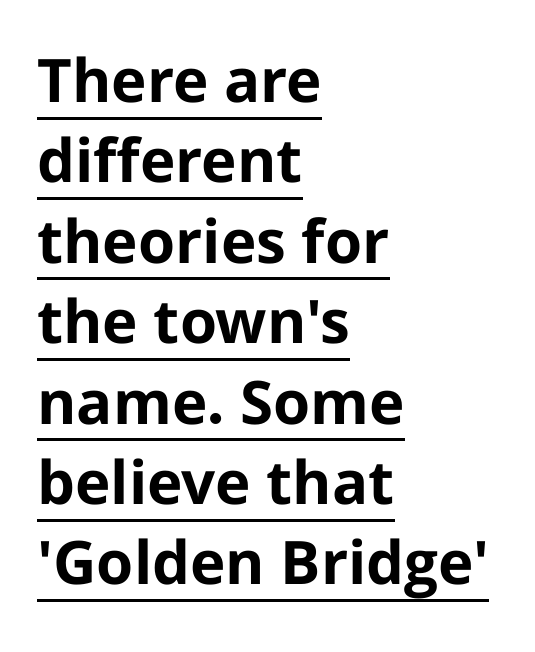
{"serif": "no", "italic": "no", "bold": "yes", "weight": "bold", "width": "normal", "stroke_contrast": "low", "x_height": "medium", "monospaced": "no", "underline": "yes", "align": "left", "line_spacing": "normal", "line_spacing_ratio": 1.34, "letter_spacing": "normal", "letter_spacing_em": 0.0, "glyph_px": 60}
